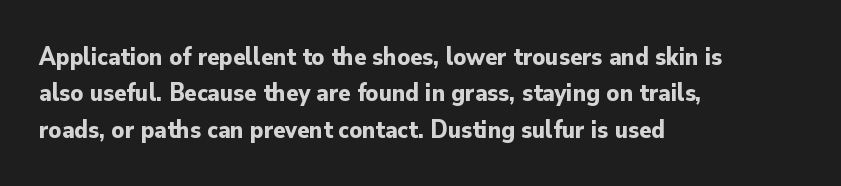
Q: Is the text bold? A: Yes.
Q: Is the text italic (slanted)? A: No, it is upright.
Q: Is the text underlined? A: No.
Q: How is the paragraph aligned? A: Left-aligned.
Q: Is the spacing between letters normal or unusually wide? A: Normal.
Q: Is the spacing between lines tight, normal or loose? A: Normal.
